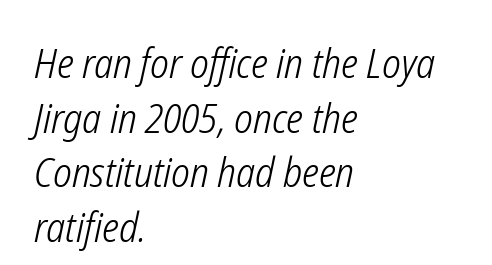
The image shows 41 px light, condensed type, italic (leaning right); set left-aligned, normal line spacing (1.33x), normal letter spacing, not underlined; low stroke contrast and a medium x-height.
